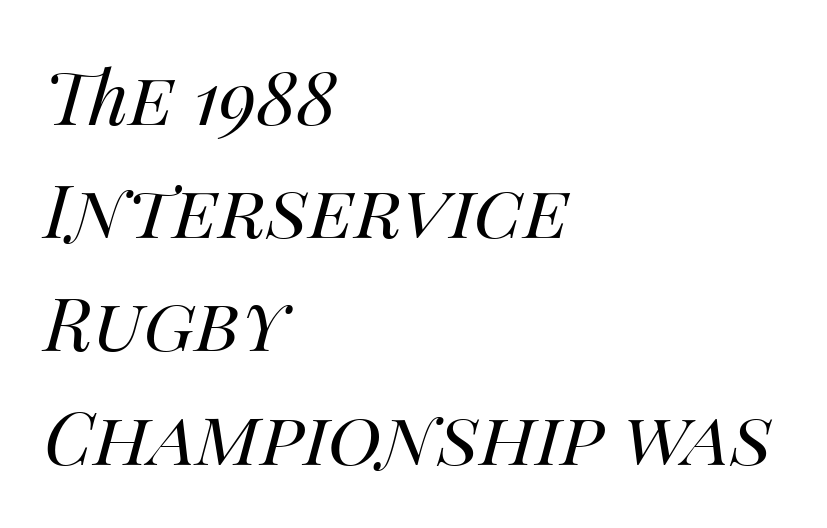
This sample keeps an unexceptional amount of space between lines. The setting favours the left margin, as ordinary paragraphs usually do. Emphasis-style slanted type is in use. In terms of letterspacing, this is plain default setting. Proportional: the letters do not fall into vertical columns. Words float on clear page, feet unadorned.
